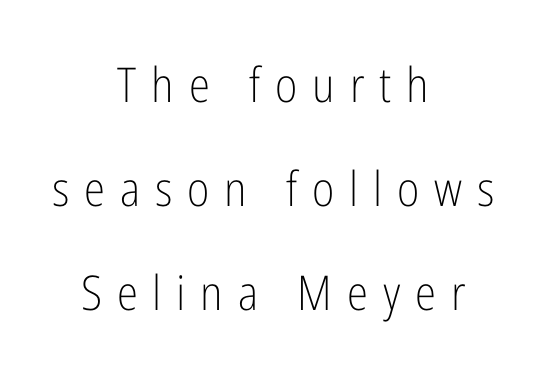
The image shows 48 px light, condensed sans-serif type, upright; set centered, loose line spacing (2.17x), unusually wide letter spacing (+0.31 em), not underlined; low stroke contrast and a medium x-height.
